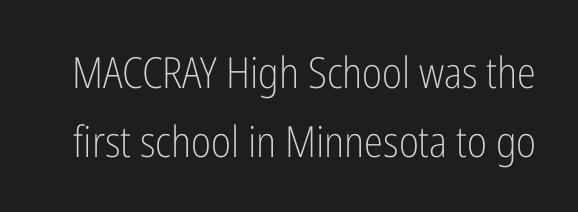
Q: Is the text bold? A: No.
Q: Is the text italic (slanted)? A: No, it is upright.
Q: Is the typeface a serif or a sans-serif typeface? A: Sans-serif.
Q: Is the text underlined? A: No.
Q: Is the spacing between letters normal or unusually wide? A: Normal.
Q: Is the spacing between lines tight, normal or loose? A: Normal.
Q: Width (condensed, normal, or wide)? A: Condensed.
Q: Stroke contrast? A: Low.
Q: x-height? A: Medium.
Q: Monospaced? A: No.
